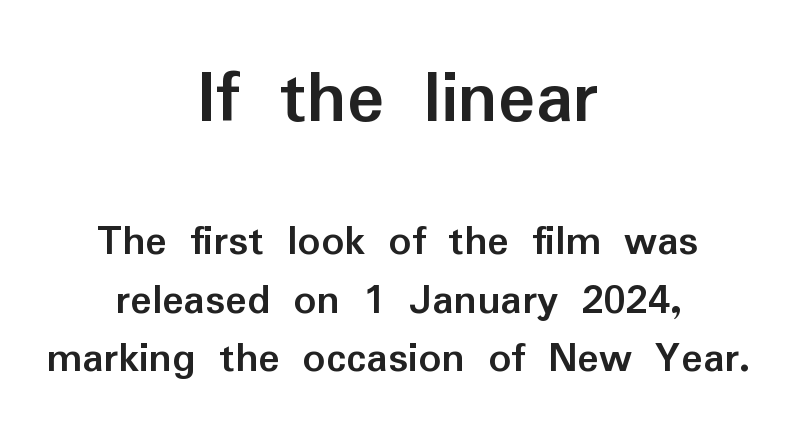
{"serif": "no", "italic": "no", "bold": "yes", "weight": "semibold", "width": "normal", "stroke_contrast": "low", "x_height": "medium", "monospaced": "no", "underline": "no", "align": "center", "line_spacing": "normal", "line_spacing_ratio": 1.31, "letter_spacing": "normal", "letter_spacing_em": 0.0, "larger_block": "first", "size_ratio": 1.73, "glyph_px": 78}
